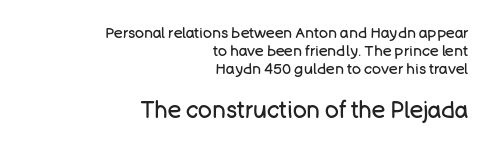
The image shows 23 px text type, upright; set right-aligned, line spacing 1.2x, normal letter spacing, not underlined; the second (bottom) block is 1.53x larger.
